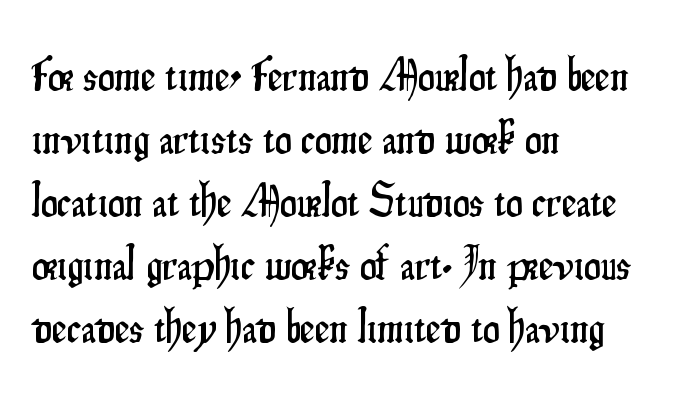
This rendering features lettering with no underline. Regarding serifs, this sample does without them. Does extra space separate the letters? No, they use regular spacing. The passage shown is typed in a proportional face where columns would drift.
